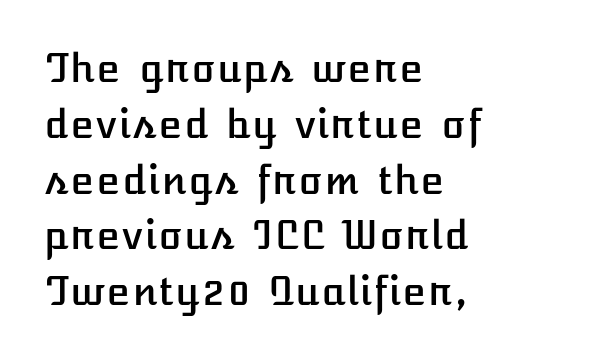
{"italic": "no", "width": "normal", "stroke_contrast": "low", "x_height": "medium", "underline": "no", "align": "left", "line_spacing": "normal", "line_spacing_ratio": 1.43, "letter_spacing": "normal", "letter_spacing_em": 0.0, "glyph_px": 39}
